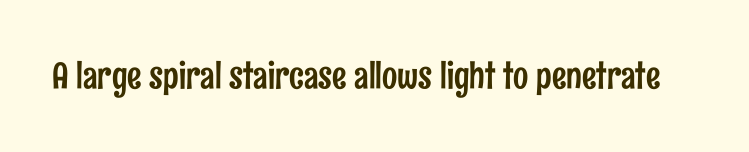
Nothing unusual about the tracking: characters are spaced as the font intends. Ordinary non-slanted type is in use. What kind of face is this? One without serifs — a sans. These lines are rendered in a variable-pitch font.
